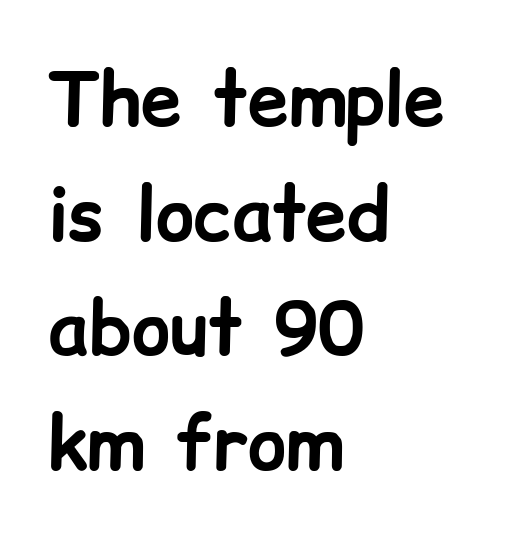
The characters look thick and weighty, a clear bold. In terms of letterspacing, this is plain default setting. You can tell it's not italic because the verticals are truly vertical. The space between consecutive lines is moderate.
